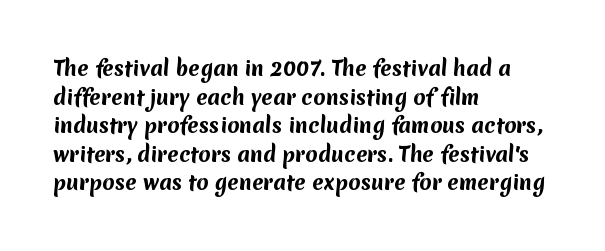
The lines sit at an ordinary, default distance from one another. These lines keep a tight, regular rhythm from letter to letter. How heavy is the stroke? Heavy — this is a bold. Clear beneath every line of the passage. Compared with a centered layout, this one pins lines to the left instead.
